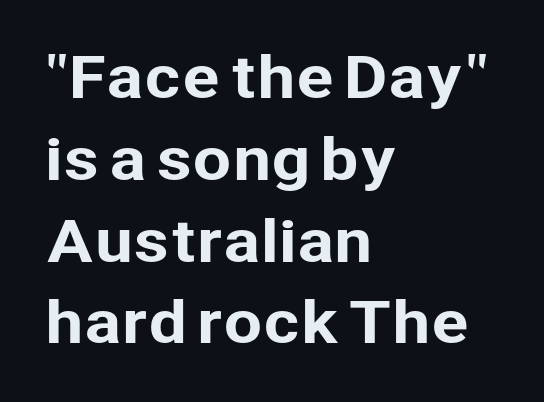
{"serif": "no", "italic": "no", "width": "normal", "stroke_contrast": "low", "x_height": "medium", "monospaced": "no", "underline": "no", "align": "left", "line_spacing": "normal", "line_spacing_ratio": 1.46, "letter_spacing": "normal", "letter_spacing_em": 0.0, "glyph_px": 56}
